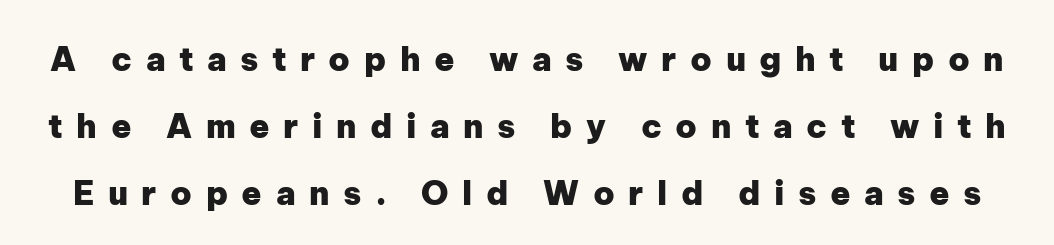
{"serif": "no", "italic": "no", "bold": "yes", "weight": "heavy", "width": "normal", "stroke_contrast": "low", "x_height": "medium", "monospaced": "no", "underline": "no", "line_spacing": "loose", "line_spacing_ratio": 2.03, "letter_spacing": "wide", "letter_spacing_em": 0.41, "glyph_px": 33}
